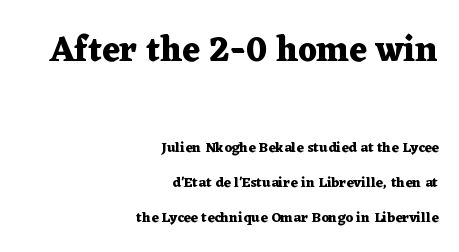
The image shows 35 px heavy, wide serif type, upright; set right-aligned, loose line spacing (2.49x), normal letter spacing, not underlined; the first (top) block is 2.5x larger; medium stroke contrast and a medium x-height.
